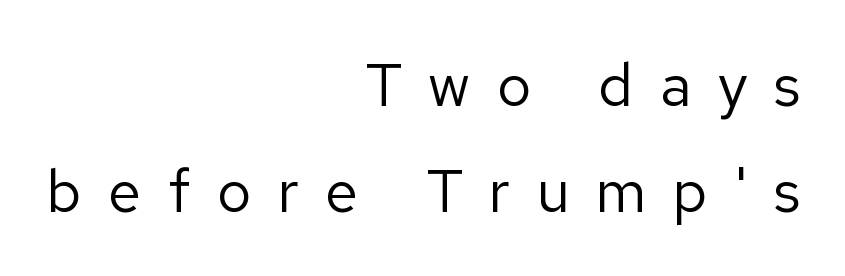
The image shows 60 px regular-weight sans-serif type, upright; set right-aligned, line spacing 1.77x, unusually wide letter spacing (+0.44 em), not underlined; low stroke contrast and a medium x-height.
